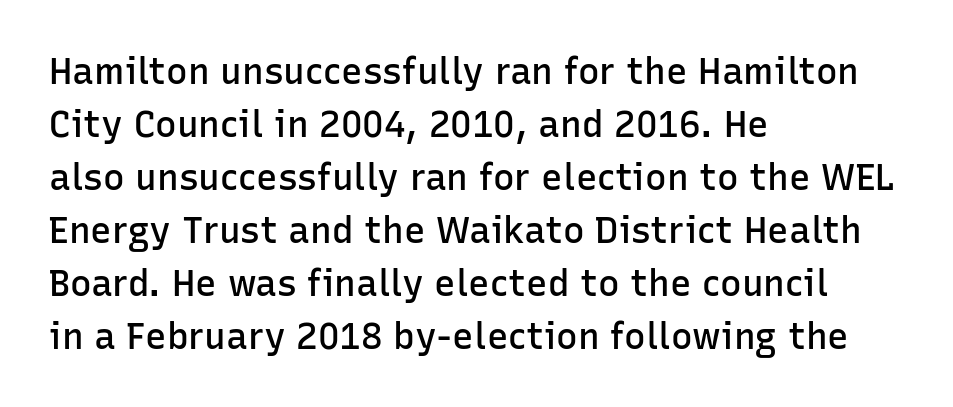
The image shows 36 px semibold sans-serif type, upright; set left-aligned, normal line spacing (1.47x), normal letter spacing, not underlined; low stroke contrast and a medium x-height.
